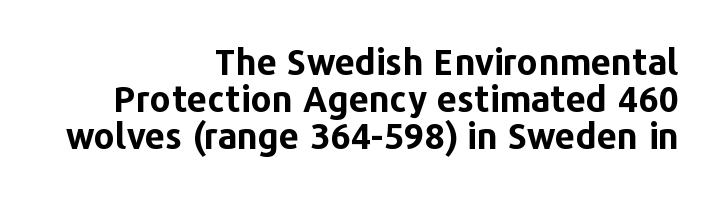
{"serif": "no", "italic": "no", "bold": "yes", "weight": "bold", "width": "normal", "stroke_contrast": "low", "x_height": "medium", "monospaced": "no", "underline": "no", "align": "right", "line_spacing": "tight", "line_spacing_ratio": 1.03, "letter_spacing": "normal", "letter_spacing_em": 0.0, "glyph_px": 36}
